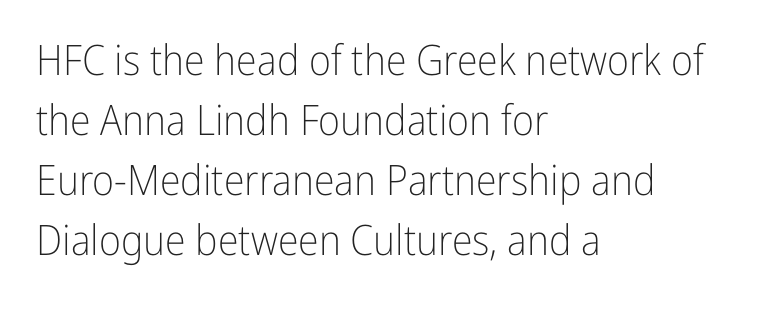
Check under the words: just untouched page. Whoever set this chose a conventional vertical rhythm. You could call the tracking neutral — neither tight nor loose. Visually the block forms a straight wall on the left and a jagged coastline on the right. The lettering holds an erect, upright posture throughout. Think of a printed novel: that variable character pitch is what you see here.
